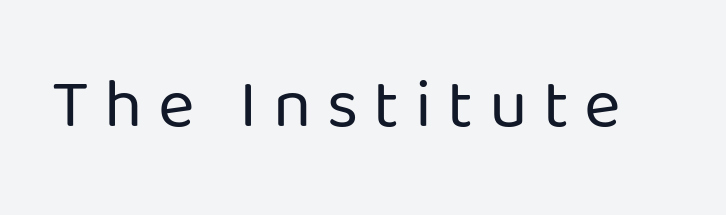
When letters stand straight like this, we call the style roman or upright. The type is letterspaced generously, with wide tracking. Character widths vary here, with narrow letters taking less room than wide ones. Is this a heavy cut? Hardly; it is regular or lighter. This rendering employs a face without finishing strokes, i.e., a sans-serif.
